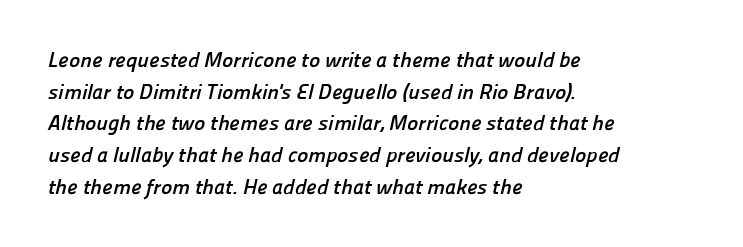
{"bold": "yes", "underline": "no", "align": "left", "line_spacing": "normal", "line_spacing_ratio": 1.51, "letter_spacing": "normal", "letter_spacing_em": 0.0, "glyph_px": 21}
